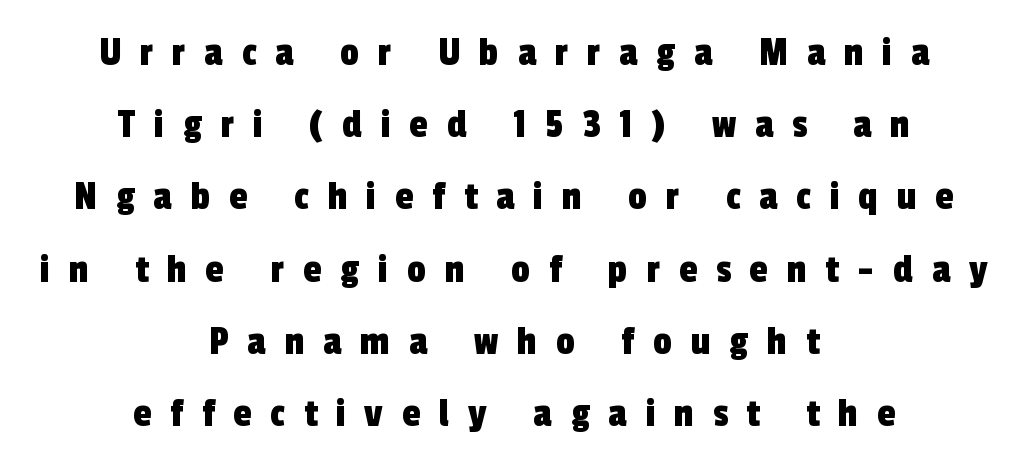
The image shows 42 px condensed sans-serif type; set centered, line spacing 1.72x, unusually wide letter spacing (+0.45 em), not underlined; a medium x-height.
